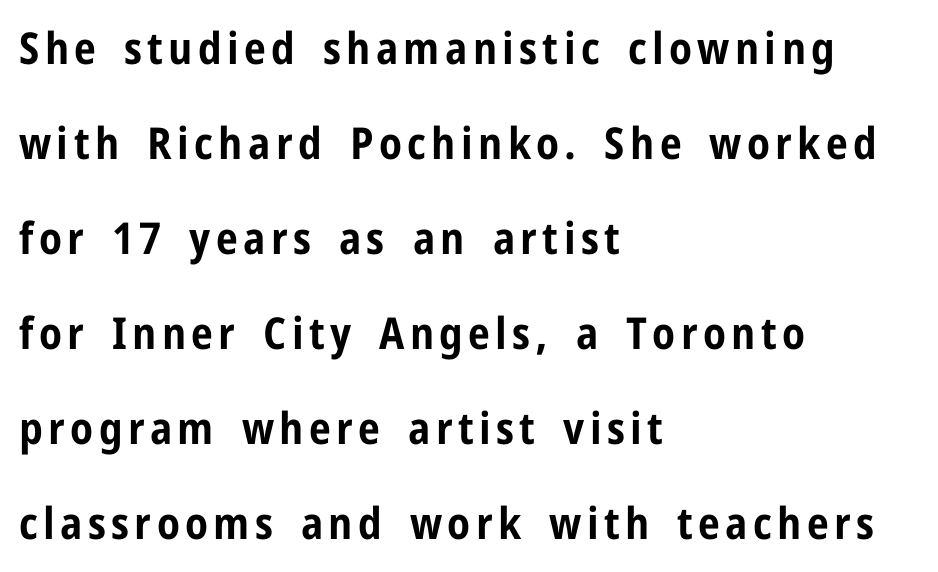
The image shows 44 px bold, condensed sans-serif type, upright; set left-aligned, loose line spacing (2.16x), not underlined; low stroke contrast and a medium x-height.
